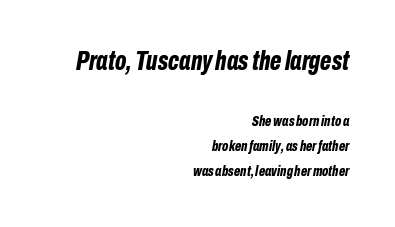
Q: Is the text bold? A: Yes.
Q: Is the text italic (slanted)? A: Yes, it leans right by about 10 degrees.
Q: Is the text underlined? A: No.
Q: How is the paragraph aligned? A: Right-aligned.
Q: Is the spacing between letters normal or unusually wide? A: Normal.
Q: Is the spacing between lines tight, normal or loose? A: Normal.
Q: Which block of text is set in a larger size, the first (top) or the second (bottom)? A: The first (top) one.
